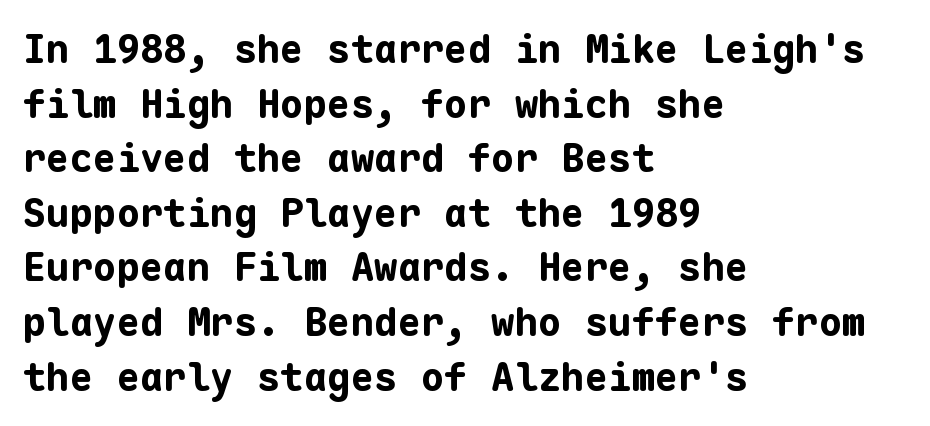
A dark, heavy texture on the line: the type is bold. In terms of letterspacing, this is plain default setting. This rendering uses left alignment, leaving the right contour irregular. Each letter, wide or thin by design, is forced into the same width here.
